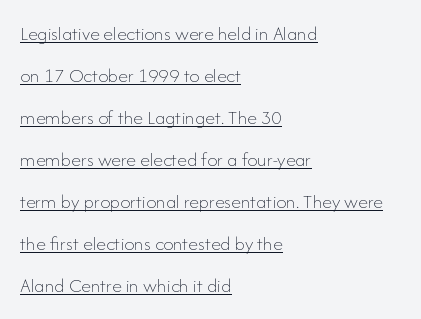
The passage shown is underscored from start to finish. The lettering holds an erect, upright posture throughout. Vertical stems look standard width or narrower in stroke. Reading down the block, your eye returns to a fixed left position each line. The face used here is rendered with its standard letterfit.
